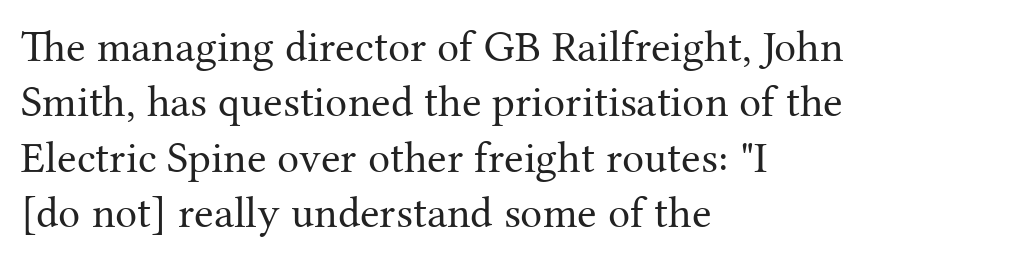
{"serif": "yes", "italic": "no", "bold": "no", "weight": "regular", "width": "normal", "stroke_contrast": "medium", "x_height": "medium", "monospaced": "no", "underline": "no", "align": "left", "line_spacing": "normal", "line_spacing_ratio": 1.26, "letter_spacing": "normal", "letter_spacing_em": 0.0, "glyph_px": 44}
